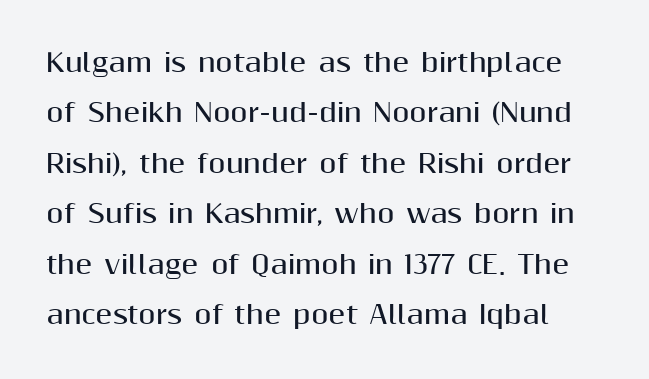
{"italic": "no", "bold": "yes", "underline": "no", "line_spacing": "loose", "line_spacing_ratio": 2.02, "letter_spacing": "normal", "letter_spacing_em": 0.0, "glyph_px": 25}
